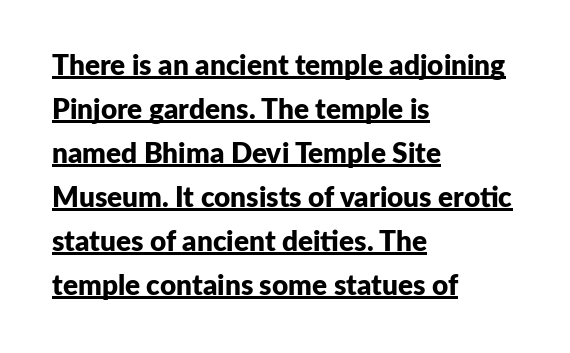
Q: Is the text bold? A: Yes.
Q: Is the text italic (slanted)? A: No, it is upright.
Q: Is the typeface a serif or a sans-serif typeface? A: Sans-serif.
Q: Is the text underlined? A: Yes.
Q: How is the paragraph aligned? A: Left-aligned.
Q: Is the spacing between letters normal or unusually wide? A: Normal.
Q: Is the spacing between lines tight, normal or loose? A: Normal.
Q: Width (condensed, normal, or wide)? A: Normal.
Q: Stroke contrast? A: Low.
Q: x-height? A: Medium.
Q: Monospaced? A: No.
